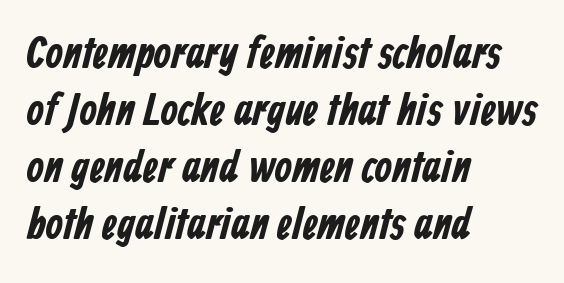
Classification — sans serif. A dark, heavy texture on the line: the type is bold. Words float on clear page, feet unadorned. Honestly, the letter spacing is just normal — you wouldn't notice it.
